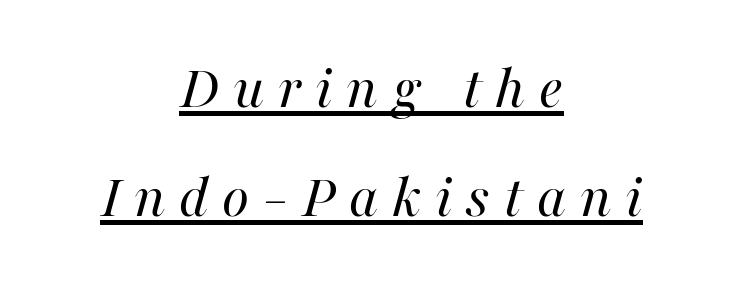
Q: Is the text bold? A: No.
Q: Is the text italic (slanted)? A: Yes, it leans right by about 16 degrees.
Q: Is the text underlined? A: Yes.
Q: How is the paragraph aligned? A: Centered.
Q: Is the spacing between letters normal or unusually wide? A: Unusually wide.
Q: Width (condensed, normal, or wide)? A: Normal.
Q: Stroke contrast? A: High.
Q: x-height? A: Medium.
Q: Monospaced? A: No.
